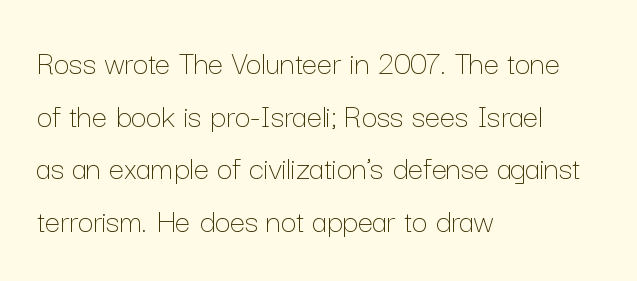
This sample is left-justified, so line endings fall wherever the words run out. Every stem runs plumb, perpendicular to the baseline. Think standard paragraph weight, or any step lighter than that. Proportional: the letters do not fall into vertical columns. In terms of letterspacing, this is plain default setting. Vertically, the passage feels balanced, rows spaced as you'd expect.
